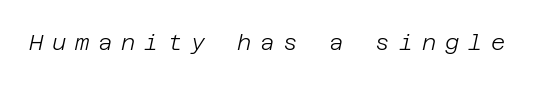
The image shows 22 px text type, italic (leaning right); set unusually wide letter spacing (+0.4 em), not underlined.
